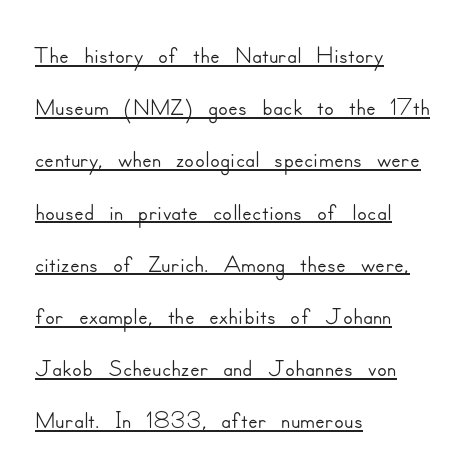
The image shows 36 px sans-serif type, upright; set left-aligned, normal line spacing (1.45x), normal letter spacing, underlined; low stroke contrast and a small x-height.
